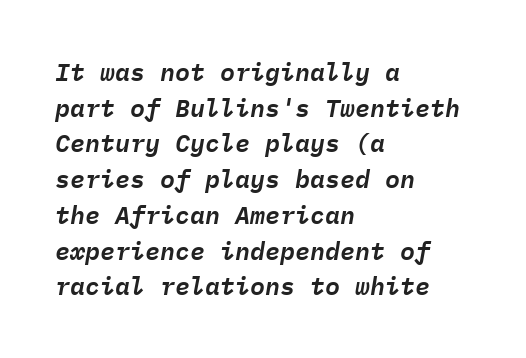
The baseline area is clear. Horizontal bands of white between lines are of average thickness. When letters slant like this, we call the style italic. You could call the tracking neutral — neither tight nor loose. These lines are set flush left with a ragged right edge.
